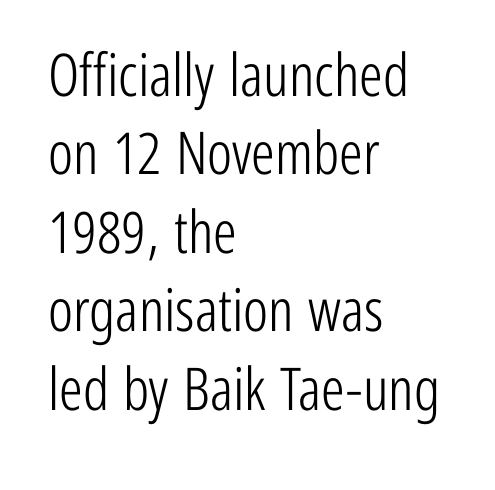
{"serif": "no", "italic": "no", "bold": "no", "weight": "light", "width": "condensed", "stroke_contrast": "low", "x_height": "medium", "monospaced": "no", "underline": "no", "align": "left", "line_spacing": "normal", "line_spacing_ratio": 1.33, "letter_spacing": "normal", "letter_spacing_em": 0.0, "glyph_px": 59}
